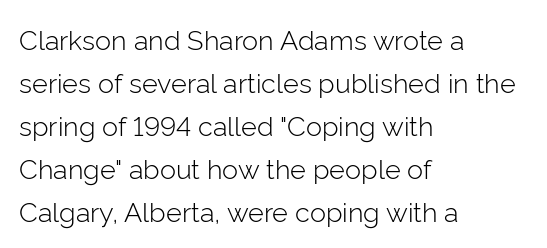
{"italic": "no", "bold": "no", "underline": "no", "align": "left", "line_spacing": "normal", "line_spacing_ratio": 1.59, "letter_spacing": "normal", "letter_spacing_em": 0.0, "glyph_px": 27}
